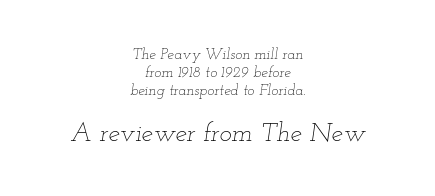
The image shows 26 px text type, italic (leaning right); set centered, line spacing 1.19x, normal letter spacing, not underlined; the second (bottom) block is 1.73x larger.
